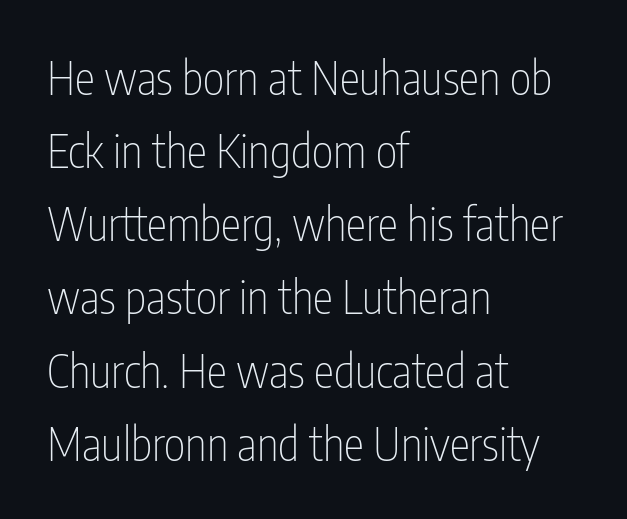
Every stem runs plumb, perpendicular to the baseline. Each word holds together tightly as a unit, with standard inter-letter gaps. This rendering features lettering with no underline. Note the varied advance widths — an 'i' is clearly narrower than an 'm'.
